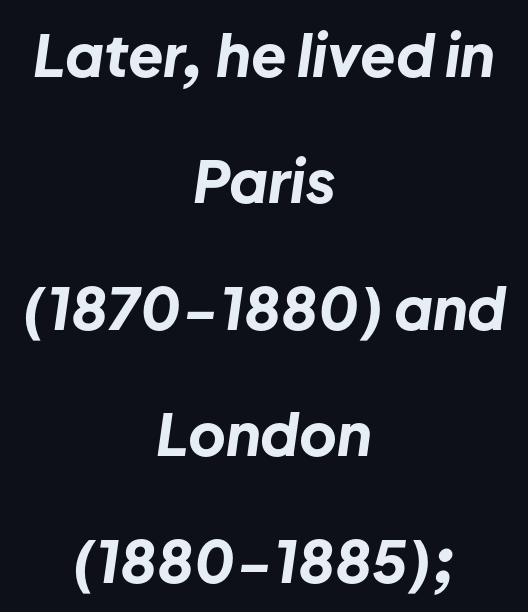
Emphasis by weight is at full strength: bold. Slanted lettering throughout. Is this a fixed-width face? No — the glyphs have proportional, varying widths. The compositor balanced each line on the midline.
